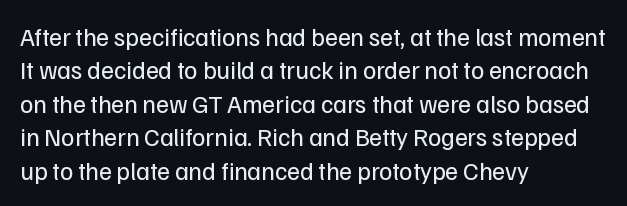
The image shows 25 px text type, upright; set left-aligned, normal line spacing (1.34x), normal letter spacing, not underlined.
